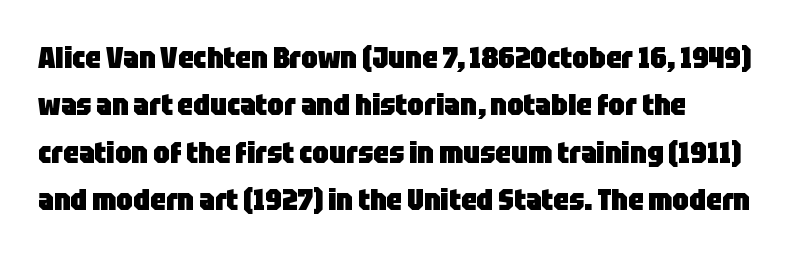
Q: Is the text bold? A: Yes.
Q: Is the text italic (slanted)? A: No, it is upright.
Q: Is the typeface a serif or a sans-serif typeface? A: Sans-serif.
Q: Is the text underlined? A: No.
Q: Is the spacing between letters normal or unusually wide? A: Normal.
Q: Is the spacing between lines tight, normal or loose? A: Normal.
Q: Width (condensed, normal, or wide)? A: Condensed.
Q: Stroke contrast? A: Low.
Q: x-height? A: Large.
Q: Monospaced? A: No.
